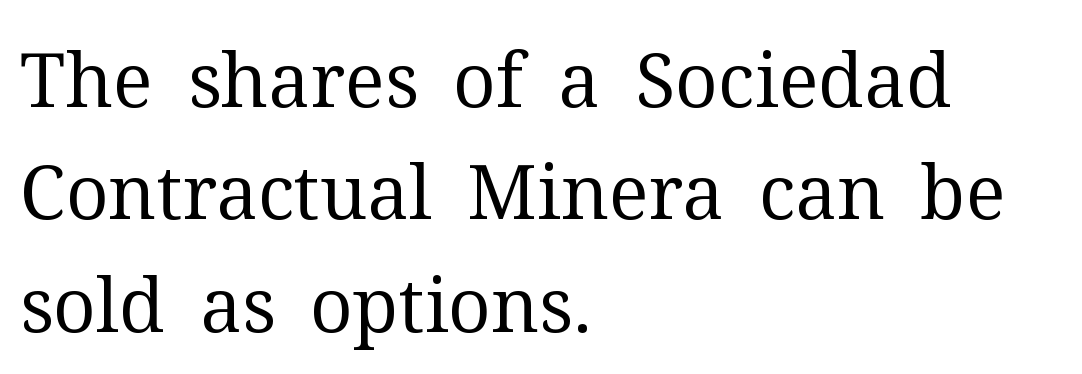
The rag falls on the right side of this text block. Just letters on the line, the space beneath them empty. Quick note: not italic, upright. Tracking here is standard; glyphs follow each other at the usual distance.
